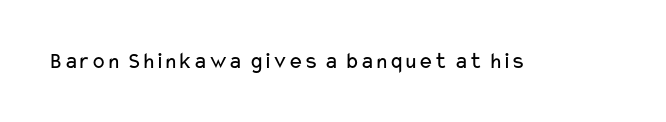
The type is set solid horizontally, with unmodified tracking. Words float on clear page, feet unadorned. A quiet, ordinary-to-light weight characterises the typeface. The type sits square on the baseline with zero lean.
